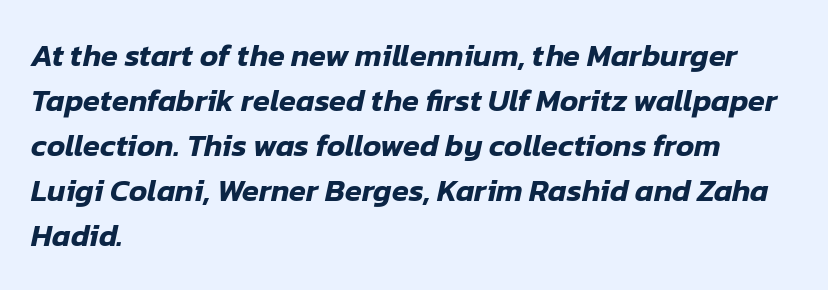
The image shows 31 px text type, italic (leaning right); set left-aligned, normal line spacing (1.45x), normal letter spacing, not underlined; low stroke contrast and a medium x-height.
